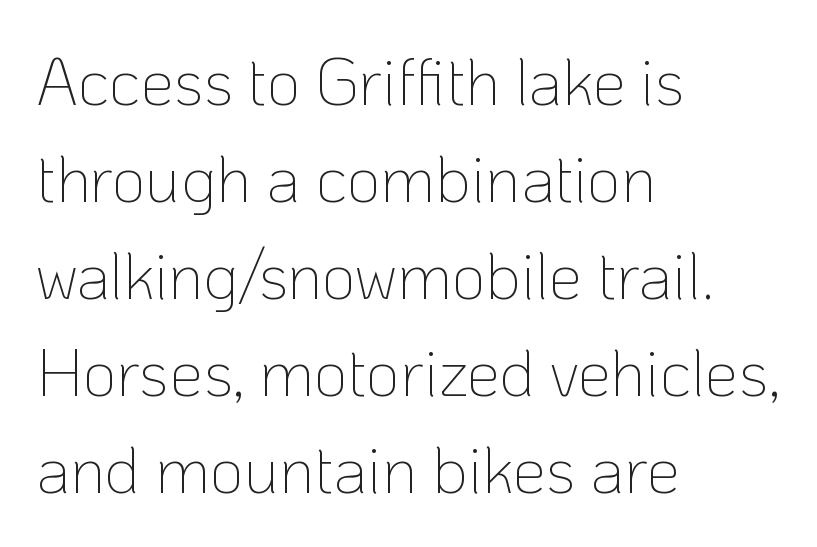
The image shows 66 px thin sans-serif type, upright; set left-aligned, normal line spacing (1.47x), normal letter spacing, not underlined; low stroke contrast and a medium x-height.
